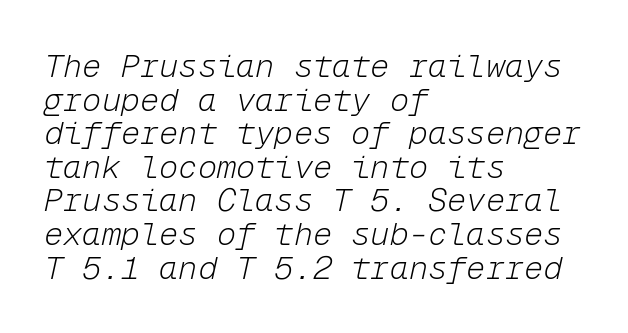
The letterforms sit shoulder to shoulder at normal distance. Descenders are the only things crossing below the line. It's the slanting kind of type. The face used here is monospaced, like something from a code editor. The lines are packed closely together with very little leading.
